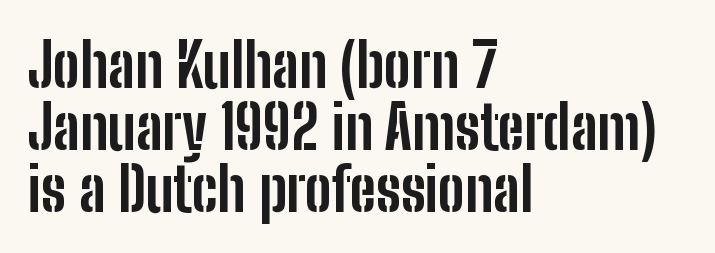
{"serif": "no", "italic": "no", "bold": "yes", "weight": "bold", "width": "condensed", "stroke_contrast": "low", "x_height": "medium", "monospaced": "no", "underline": "no", "align": "left", "line_spacing": "tight", "line_spacing_ratio": 1.03, "letter_spacing": "normal", "letter_spacing_em": 0.0, "glyph_px": 60}
